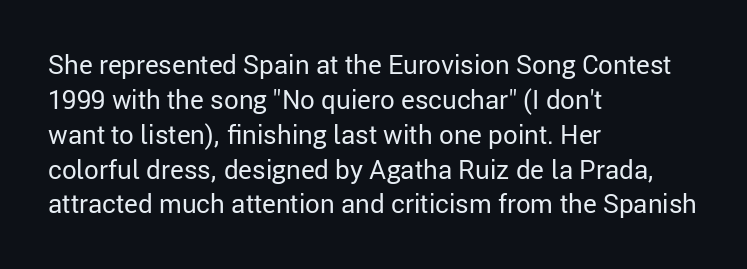
The strip under each line holds only bare page. Short note: letters normally spaced. The axis of the letterforms is exactly vertical. Line spacing here is normal. The rendering anchors every line to the left-hand side.
